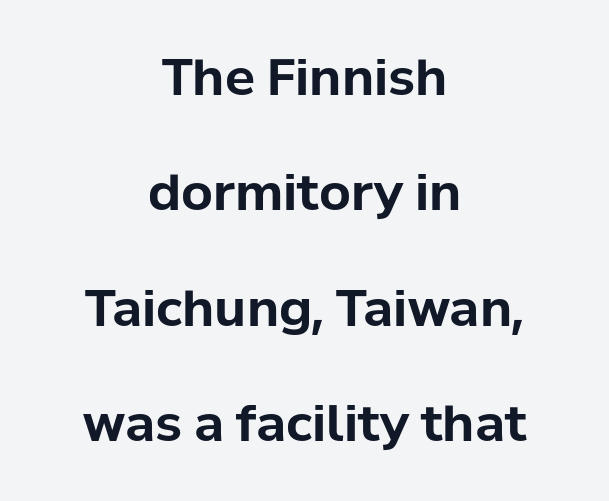
Set as a true bold cut, around the 700 mark. Every character sits straight up, as roman type does. The letterforms sit shoulder to shoulder at normal distance. Check where the strokes stop: nothing finishes them off — pure sans. Baseline-to-baseline distance is far greater than the letter height. Visually the block forms a symmetrical silhouette, jagged on both flanks.
